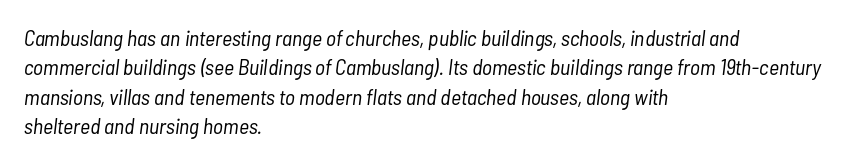
Descenders hang freely into open space. Vertical stems look standard width or narrower in stroke. The gaps between neighbouring characters are ordinary and unremarkable. The specimen reads as italic at a glance. Compared with a centered layout, this one pins lines to the left instead.
